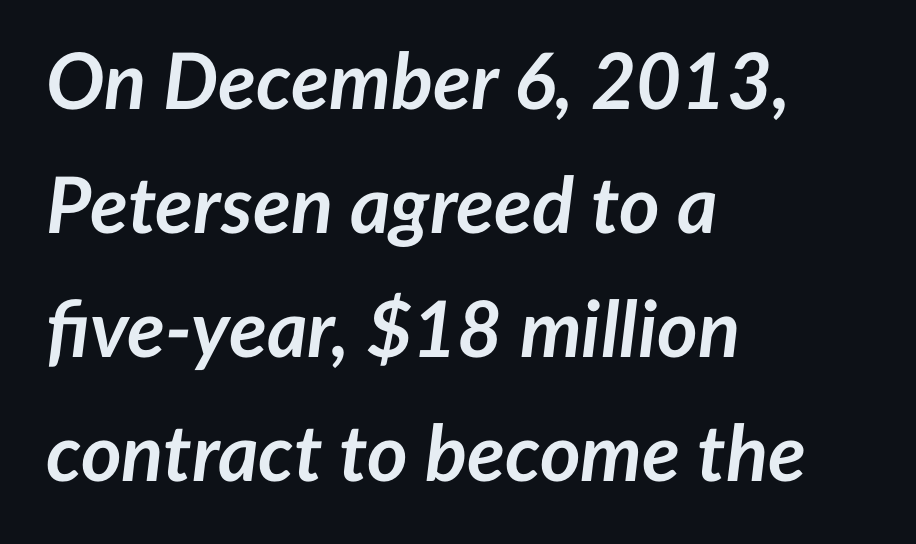
Q: Is the text bold? A: Yes.
Q: Is the text italic (slanted)? A: Yes, it leans right by about 7 degrees.
Q: Is the text underlined? A: No.
Q: How is the paragraph aligned? A: Left-aligned.
Q: Is the spacing between letters normal or unusually wide? A: Normal.
Q: Is the spacing between lines tight, normal or loose? A: Normal.
Q: Width (condensed, normal, or wide)? A: Normal.
Q: Stroke contrast? A: Low.
Q: x-height? A: Medium.
Q: Monospaced? A: No.
